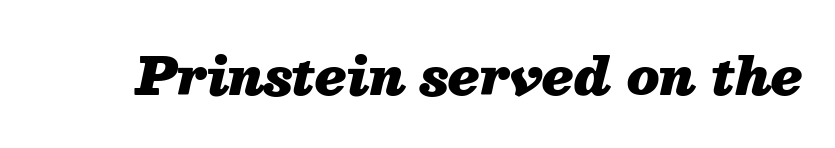
Q: Is the text bold? A: Yes.
Q: Is the text italic (slanted)? A: Yes, it leans right by about 13 degrees.
Q: Is the text underlined? A: No.
Q: Is the spacing between letters normal or unusually wide? A: Normal.
Q: Width (condensed, normal, or wide)? A: Normal.
Q: Stroke contrast? A: Medium.
Q: x-height? A: Medium.
Q: Monospaced? A: No.
